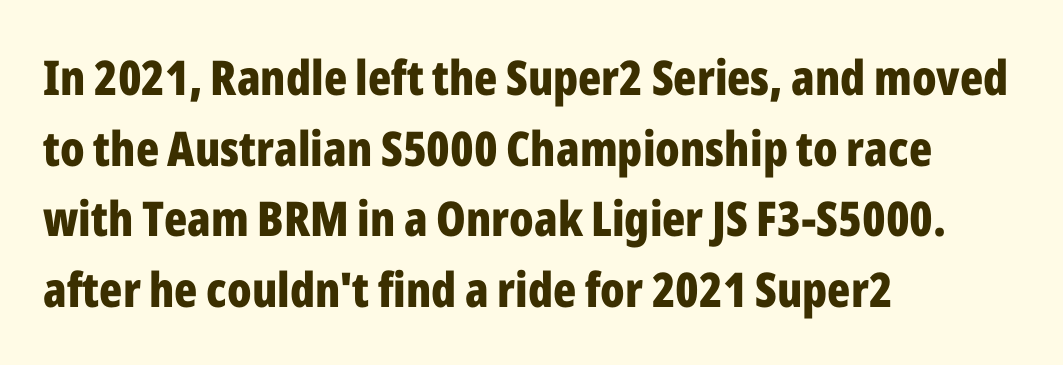
Q: Is the text bold? A: Yes.
Q: Is the text italic (slanted)? A: No, it is upright.
Q: Is the typeface a serif or a sans-serif typeface? A: Sans-serif.
Q: Is the text underlined? A: No.
Q: How is the paragraph aligned? A: Left-aligned.
Q: Is the spacing between letters normal or unusually wide? A: Normal.
Q: Is the spacing between lines tight, normal or loose? A: Normal.
Q: Width (condensed, normal, or wide)? A: Condensed.
Q: Stroke contrast? A: Low.
Q: x-height? A: Medium.
Q: Monospaced? A: No.
